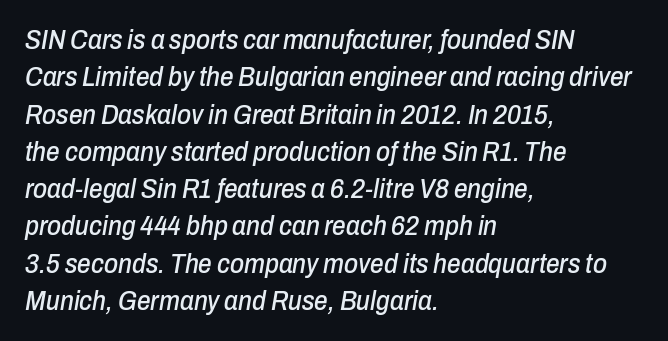
{"italic": "yes", "lean": "right", "slant_degrees": 10, "underline": "no", "align": "left", "line_spacing": "normal", "line_spacing_ratio": 1.38, "letter_spacing": "normal", "letter_spacing_em": 0.0, "glyph_px": 27}
